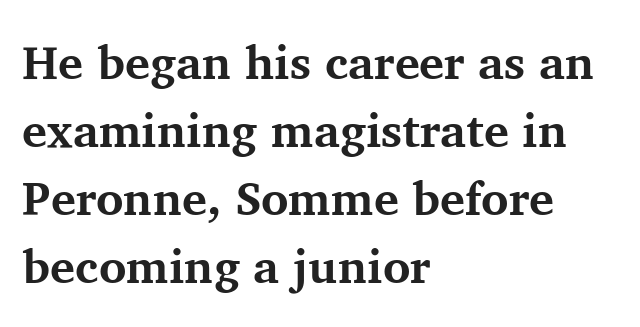
Does the copy run flush right? No — it runs flush left. How would I describe the line gaps? Plain and ordinary. You can tell it's not italic because the verticals are truly vertical. Rule under the text: the space is simply empty. Spacing verdict: proportional, widths tailored to each character.
